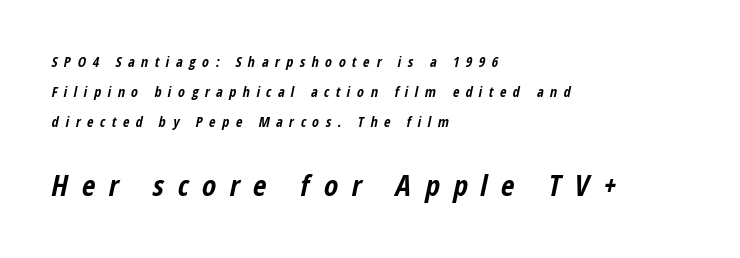
The face used here is proportionally spaced, like ordinary book or web type. Italic? Definitely — the glyphs are oblique. Letters rest on an invisible, unmarked baseline. Is the lower block the larger one? Yes — the lower block carries the bigger type.
